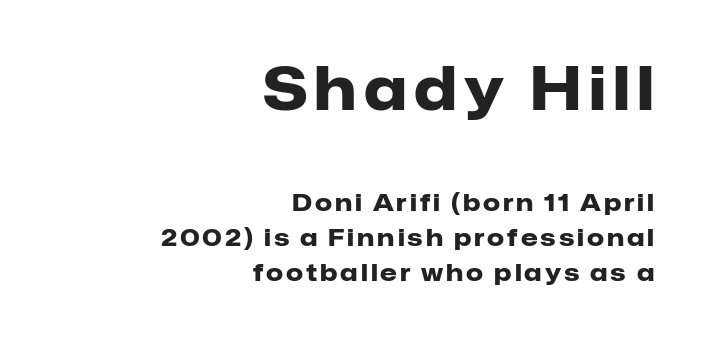
{"serif": "no", "italic": "no", "bold": "yes", "weight": "heavy", "width": "normal", "stroke_contrast": "low", "x_height": "medium", "monospaced": "no", "underline": "no", "align": "right", "line_spacing": "normal", "line_spacing_ratio": 1.47, "larger_block": "first", "size_ratio": 2.46, "glyph_px": 59}
